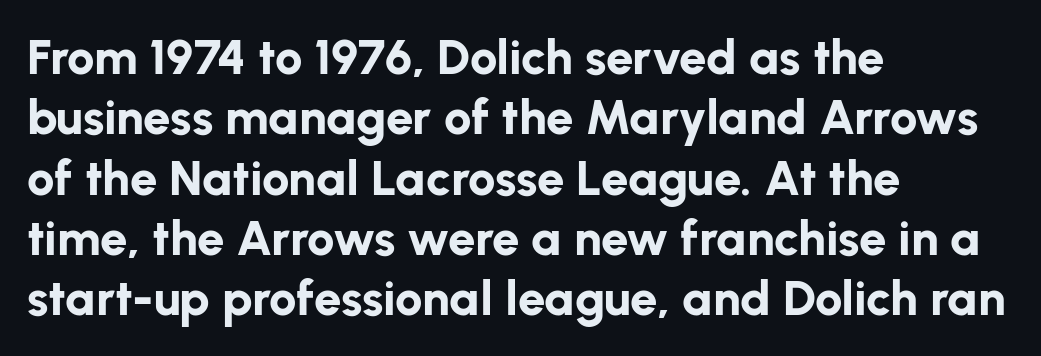
{"serif": "no", "italic": "no", "bold": "yes", "weight": "bold", "width": "normal", "stroke_contrast": "low", "x_height": "medium", "monospaced": "no", "underline": "no", "align": "left", "line_spacing_ratio": 1.23, "letter_spacing": "normal", "letter_spacing_em": 0.0, "glyph_px": 49}
